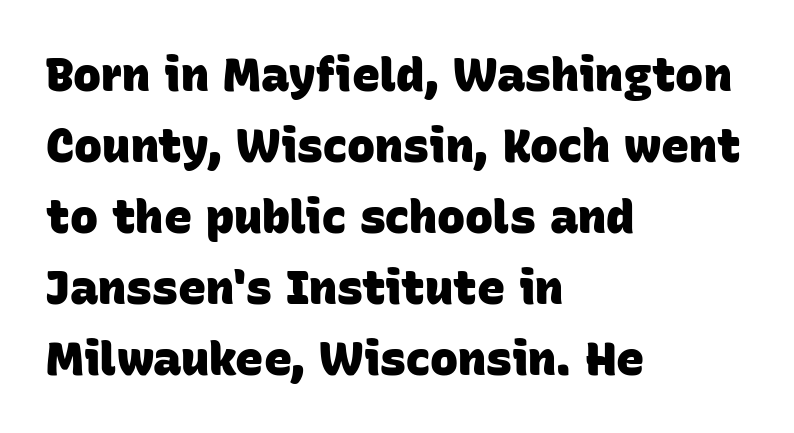
Q: Is the text bold? A: Yes.
Q: Is the typeface a serif or a sans-serif typeface? A: Sans-serif.
Q: Is the text underlined? A: No.
Q: How is the paragraph aligned? A: Left-aligned.
Q: Is the spacing between letters normal or unusually wide? A: Normal.
Q: Is the spacing between lines tight, normal or loose? A: Normal.
Q: Width (condensed, normal, or wide)? A: Normal.
Q: Stroke contrast? A: Low.
Q: x-height? A: Large.
Q: Monospaced? A: No.
